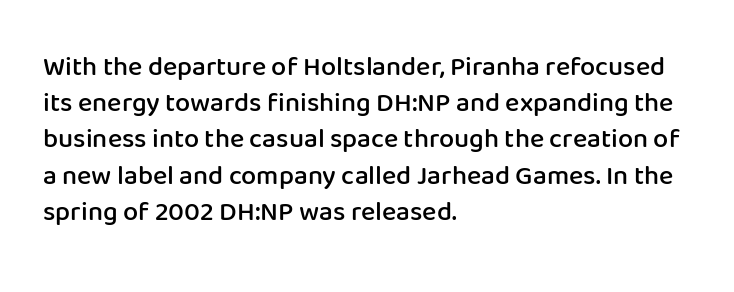
{"italic": "no", "bold": "semi", "underline": "no", "align": "left", "line_spacing": "normal", "line_spacing_ratio": 1.34, "letter_spacing": "normal", "letter_spacing_em": 0.0, "glyph_px": 27}
